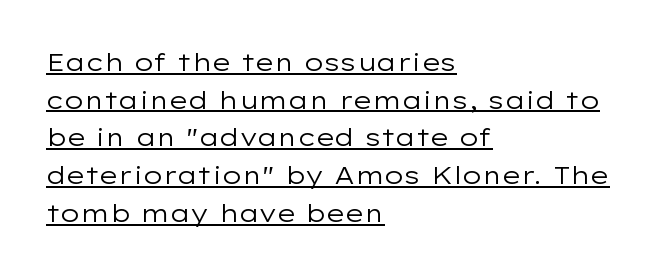
Notice how the stems are strictly vertical — no italics here. Weight: regular or lighter. The ragged edge is on the right, which tells us the setting is flush left. The rendered words wear a rule along their underside. Caption: standard tracking, unaltered. Notice how descenders clear the ascenders below comfortably — that's standard leading.
